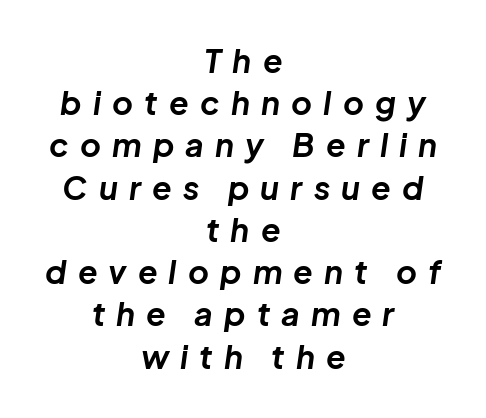
Evenly set lines give the paragraph a standard silhouette. This sample has the flowing, uneven cadence of proportional lettering. This is heavy type, rendered in bold. Observe the wide spacing: letters keep a clear distance from each other. Plain, unruled lines of type. The lines are quadded center.
